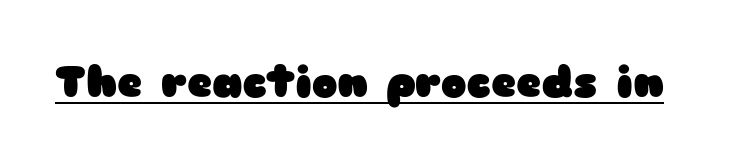
The image shows 43 px heavy, wide sans-serif type, upright; set normal letter spacing, underlined; low stroke contrast and a medium x-height.
